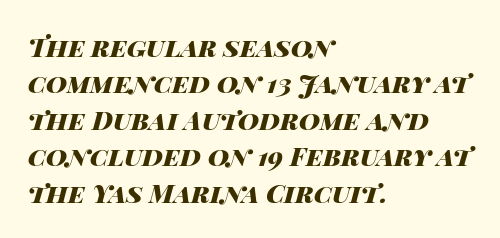
{"italic": "yes", "lean": "right", "slant_degrees": 14, "bold": "yes", "underline": "no", "align": "left", "line_spacing": "normal", "line_spacing_ratio": 1.4, "letter_spacing": "normal", "letter_spacing_em": 0.0, "glyph_px": 26}
